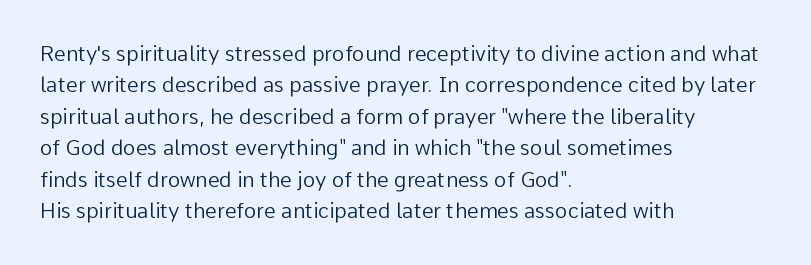
Each row of text sits above clean, open space. Italic? Not at all — the glyphs are vertical. Typeset ragged right — the left edge is the straight one. Each word holds together tightly as a unit, with standard inter-letter gaps. Interline gaps are of average width in this sample.
